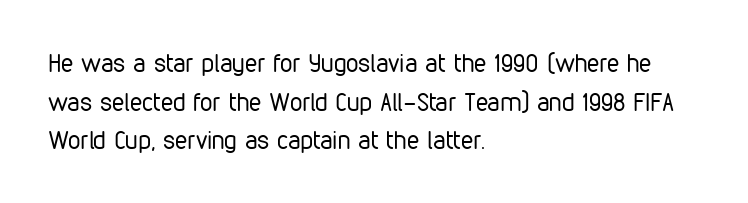
The image shows 25 px text type, upright; set left-aligned, normal line spacing (1.55x), normal letter spacing, not underlined.
